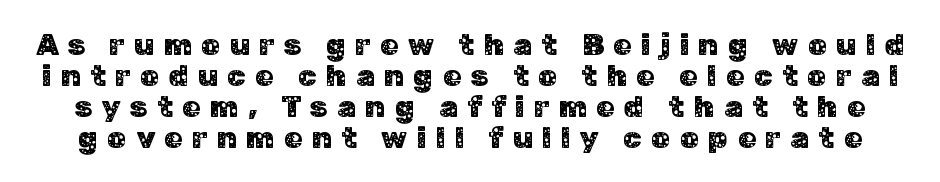
Q: Is the text italic (slanted)? A: No, it is upright.
Q: Is the typeface a serif or a sans-serif typeface? A: Sans-serif.
Q: Is the text underlined? A: No.
Q: Is the spacing between letters normal or unusually wide? A: Unusually wide.
Q: Is the spacing between lines tight, normal or loose? A: Tight.
Q: Width (condensed, normal, or wide)? A: Normal.
Q: Stroke contrast? A: Low.
Q: x-height? A: Medium.
Q: Monospaced? A: No.
